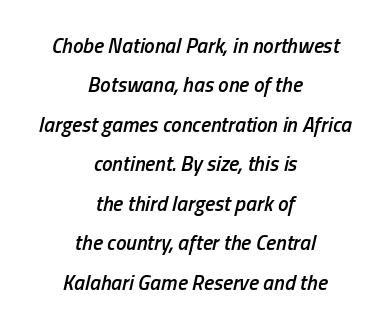
Check the space under the baseline: it is left empty. Words appear dense and cohesive because spacing is normal. Notice how the stems are inclined rather than vertical — that's the hallmark of italics. Visually the block forms a symmetrical silhouette, jagged on both flanks. Typographic density is moderately raised because the face is semibold.
